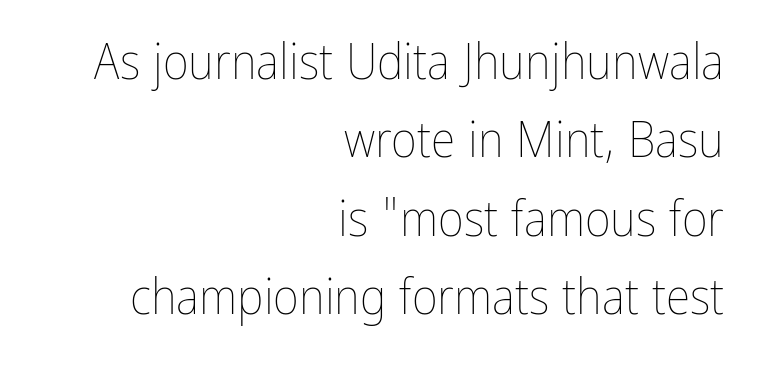
Q: Is the text bold? A: No.
Q: Is the text italic (slanted)? A: No, it is upright.
Q: Is the text underlined? A: No.
Q: How is the paragraph aligned? A: Right-aligned.
Q: Is the spacing between letters normal or unusually wide? A: Normal.
Q: Is the spacing between lines tight, normal or loose? A: Normal.
Q: Width (condensed, normal, or wide)? A: Condensed.
Q: Stroke contrast? A: Low.
Q: x-height? A: Medium.
Q: Monospaced? A: No.
